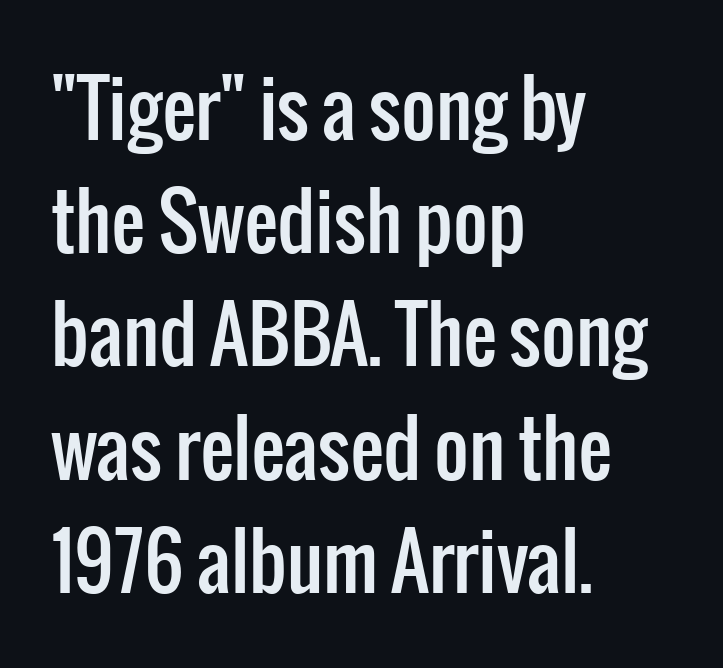
Has an underline been added? It has not. A typesetter would call this proportional, since set widths differ per character. The letters sit at their default tracking, neither squeezed nor spread. Italic: no, the glyphs are upright roman. Compared with typical paragraphs, the rows here are spaced about the same.
